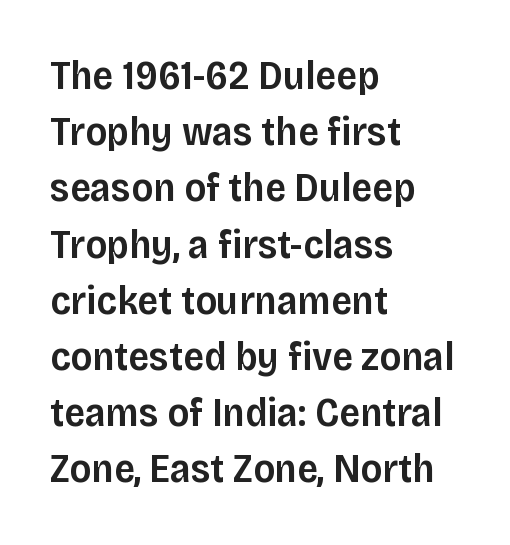
The passage shown has conventional tracking throughout. Interline gaps are of average width in this sample. This sample has the flowing, uneven cadence of proportional lettering. Nope, no serifs anywhere on these letters. The passage is arranged the way most books set body copy — flush left. This is the in-between weight designers call semibold or demi.
